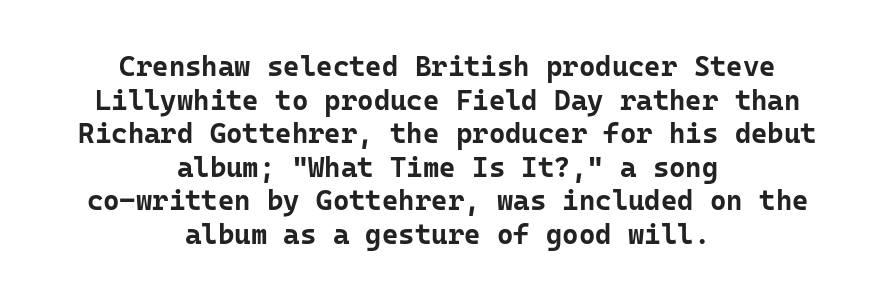
Q: Is the text bold? A: Yes.
Q: Is the text italic (slanted)? A: No, it is upright.
Q: Is the typeface a serif or a sans-serif typeface? A: Sans-serif.
Q: Is the text underlined? A: No.
Q: How is the paragraph aligned? A: Centered.
Q: Is the spacing between letters normal or unusually wide? A: Normal.
Q: Width (condensed, normal, or wide)? A: Normal.
Q: Stroke contrast? A: Low.
Q: x-height? A: Medium.
Q: Monospaced? A: Yes.
